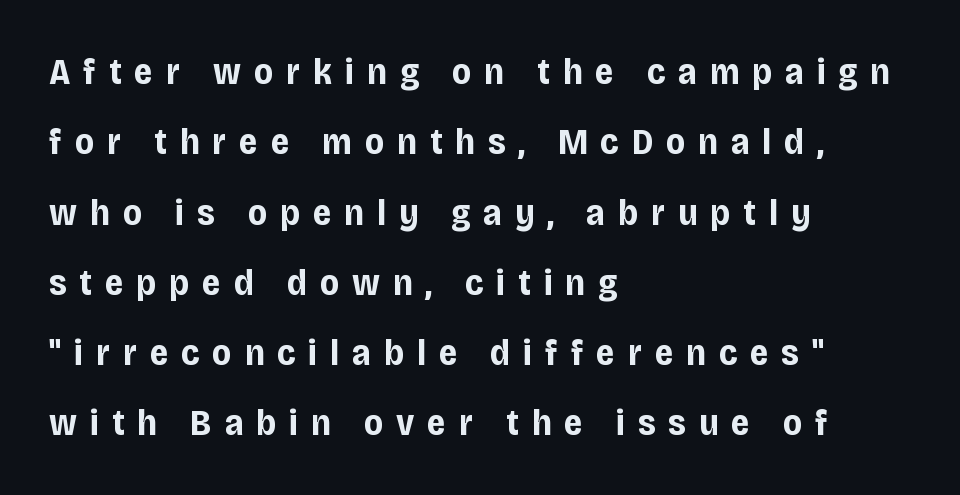
Q: Is the text bold? A: Yes.
Q: Is the text italic (slanted)? A: No, it is upright.
Q: Is the typeface a serif or a sans-serif typeface? A: Sans-serif.
Q: Is the text underlined? A: No.
Q: How is the paragraph aligned? A: Left-aligned.
Q: Is the spacing between letters normal or unusually wide? A: Unusually wide.
Q: Is the spacing between lines tight, normal or loose? A: Loose.
Q: Width (condensed, normal, or wide)? A: Condensed.
Q: Stroke contrast? A: Low.
Q: x-height? A: Large.
Q: Monospaced? A: No.
